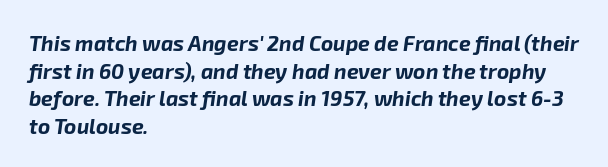
Q: Is the text bold? A: Yes.
Q: Is the text italic (slanted)? A: Yes, it leans right by about 8 degrees.
Q: Is the text underlined? A: No.
Q: How is the paragraph aligned? A: Left-aligned.
Q: Is the spacing between letters normal or unusually wide? A: Normal.
Q: Is the spacing between lines tight, normal or loose? A: Normal.
